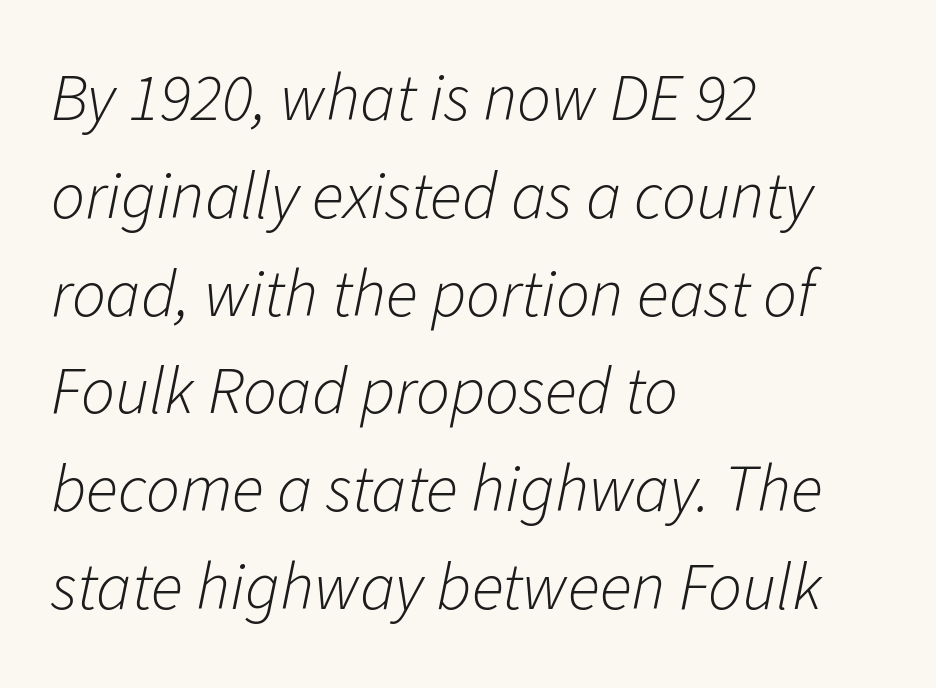
The image shows 67 px light type, italic (leaning right); set left-aligned, normal line spacing (1.46x), normal letter spacing, not underlined; low stroke contrast and a medium x-height.
